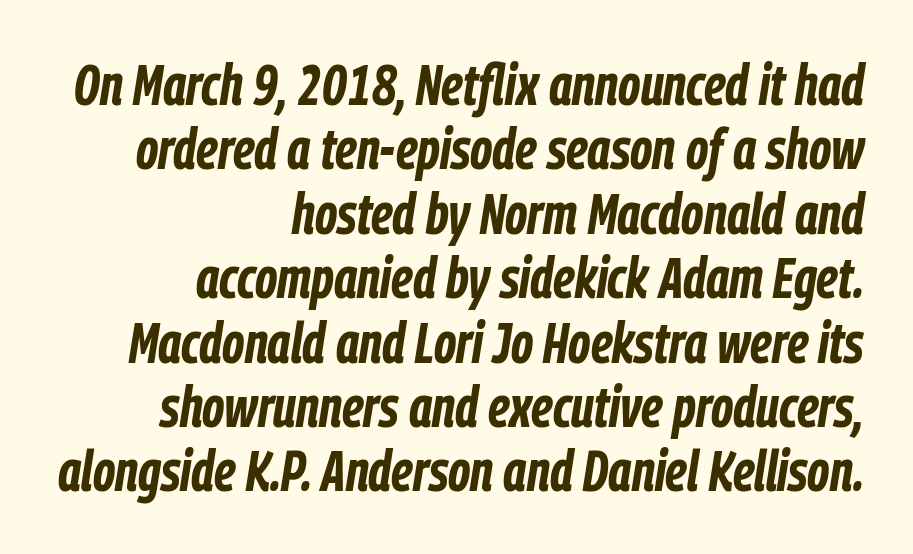
{"italic": "yes", "lean": "right", "slant_degrees": 9, "bold": "yes", "weight": "bold", "width": "condensed", "stroke_contrast": "low", "x_height": "medium", "monospaced": "no", "underline": "no", "align": "right", "line_spacing": "tight", "line_spacing_ratio": 1.13, "letter_spacing": "normal", "letter_spacing_em": 0.0, "glyph_px": 57}
